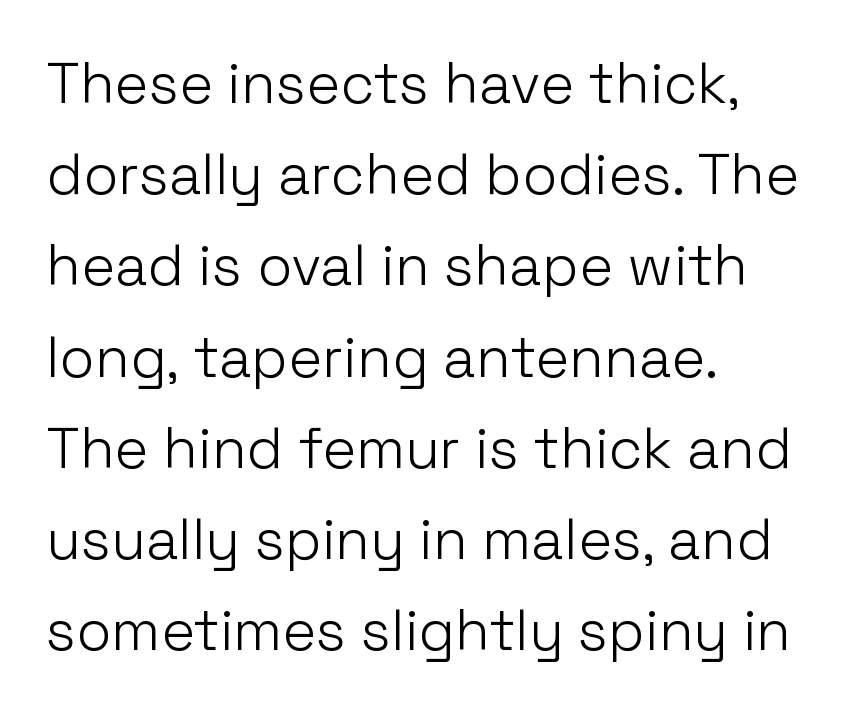
The image shows 57 px light sans-serif type, upright; set left-aligned, normal line spacing (1.6x), normal letter spacing, not underlined; low stroke contrast and a medium x-height.
